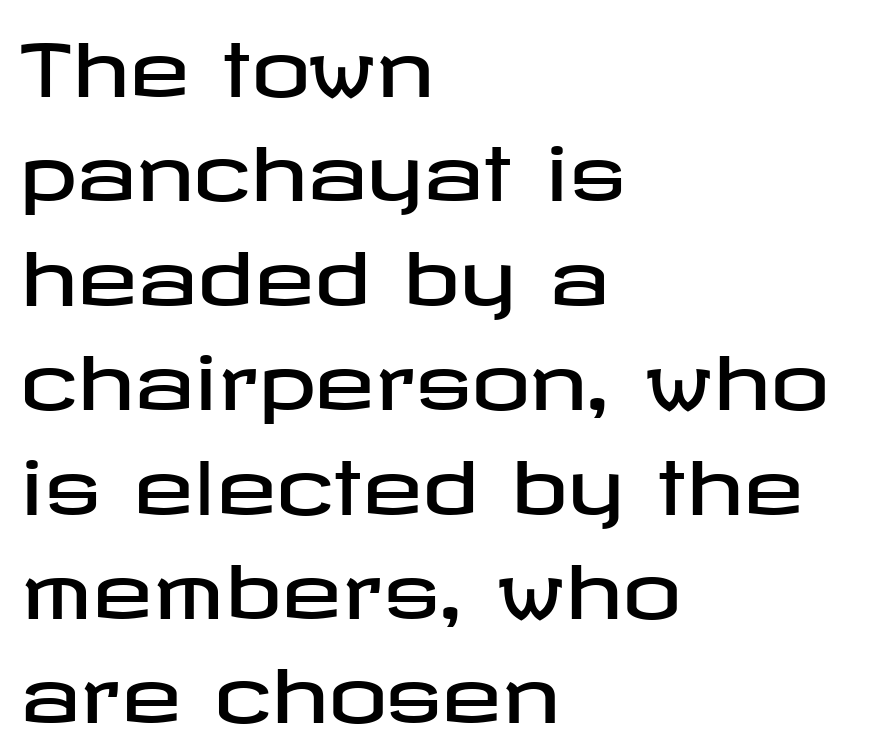
The image shows 73 px wide sans-serif type, upright; set left-aligned, normal line spacing (1.43x), normal letter spacing, not underlined; low stroke contrast and a medium x-height.
